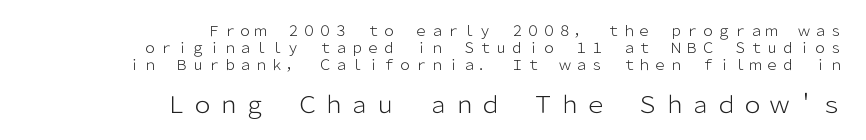
The image shows 23 px text type, upright; set right-aligned, line spacing 1.21x, not underlined; the second (bottom) block is 1.64x larger.
